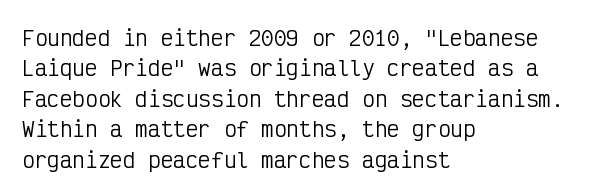
Letter spacing: default. Ink coverage per letter is moderate at most. The rag falls on the right side of this text block. Descenders are the only things crossing below the line. This block has exactly the height ordinary leading produces. This is the regular roman posture of the typeface.
